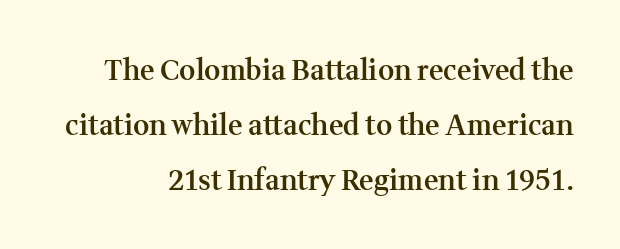
Q: Is the text bold? A: Semi-bold.
Q: Is the text italic (slanted)? A: No, it is upright.
Q: Is the typeface a serif or a sans-serif typeface? A: Serif.
Q: Is the text underlined? A: No.
Q: How is the paragraph aligned? A: Right-aligned.
Q: Is the spacing between letters normal or unusually wide? A: Normal.
Q: Is the spacing between lines tight, normal or loose? A: Loose.
Q: Width (condensed, normal, or wide)? A: Normal.
Q: Stroke contrast? A: Medium.
Q: x-height? A: Medium.
Q: Monospaced? A: No.
